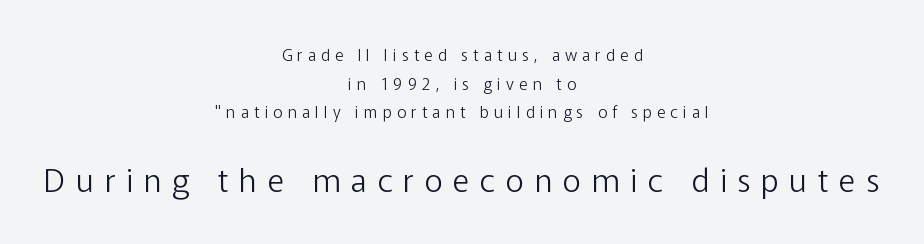
Q: Is the text bold? A: No.
Q: Is the text italic (slanted)? A: No, it is upright.
Q: Is the typeface a serif or a sans-serif typeface? A: Sans-serif.
Q: Is the text underlined? A: No.
Q: How is the paragraph aligned? A: Centered.
Q: Is the spacing between letters normal or unusually wide? A: Unusually wide.
Q: Which block of text is set in a larger size, the first (top) or the second (bottom)? A: The second (bottom) one.
Q: Width (condensed, normal, or wide)? A: Normal.
Q: Stroke contrast? A: Low.
Q: x-height? A: Medium.
Q: Monospaced? A: No.
